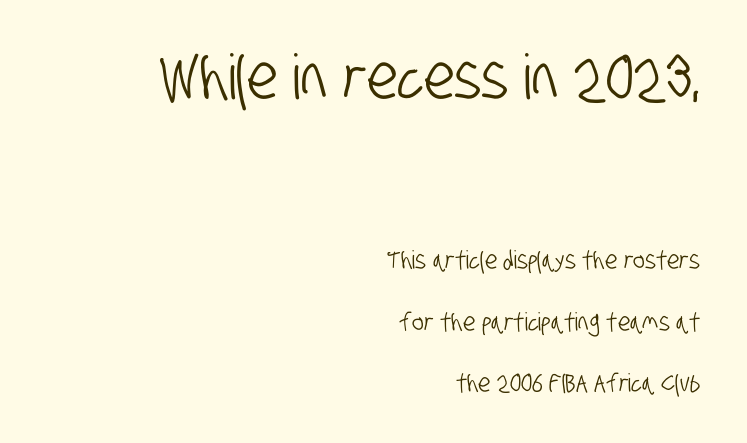
The image shows 62 px condensed sans-serif type; set right-aligned, loose line spacing (2.45x), normal letter spacing, not underlined; the first (top) block is 2.48x larger; low stroke contrast and a large x-height.
